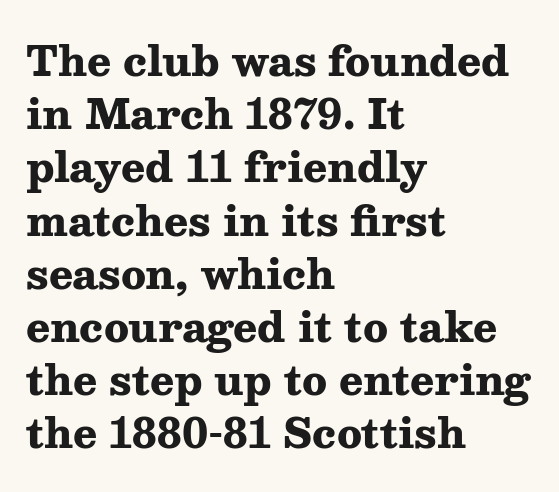
The image shows 40 px heavy, wide serif type, upright; set left-aligned, normal line spacing (1.33x), normal letter spacing, not underlined; medium stroke contrast and a medium x-height.
